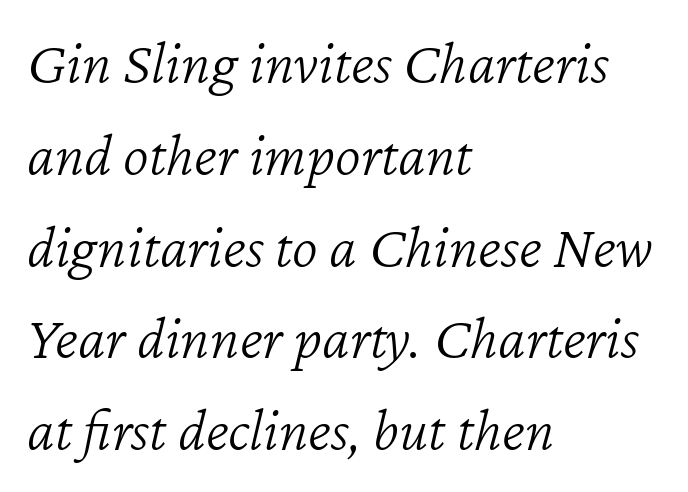
The face used here is proportionally spaced, like ordinary book or web type. Interline gaps are of average width in this sample. Letters rest on an invisible, unmarked baseline. A classic flush-left, rag-right setting is used for this passage. The lettering tilts uniformly, giving the passage an italic look.
